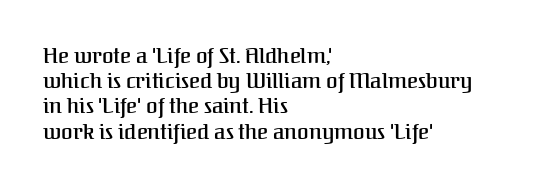
Q: Is the text bold? A: Semi-bold.
Q: Is the text italic (slanted)? A: No, it is upright.
Q: Is the text underlined? A: No.
Q: How is the paragraph aligned? A: Left-aligned.
Q: Is the spacing between letters normal or unusually wide? A: Normal.
